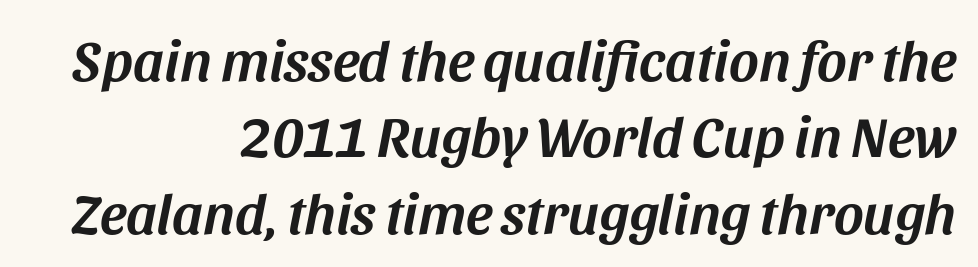
The image shows 57 px text type, italic (leaning right); set right-aligned, normal line spacing (1.34x), normal letter spacing, not underlined; medium stroke contrast and a large x-height.
